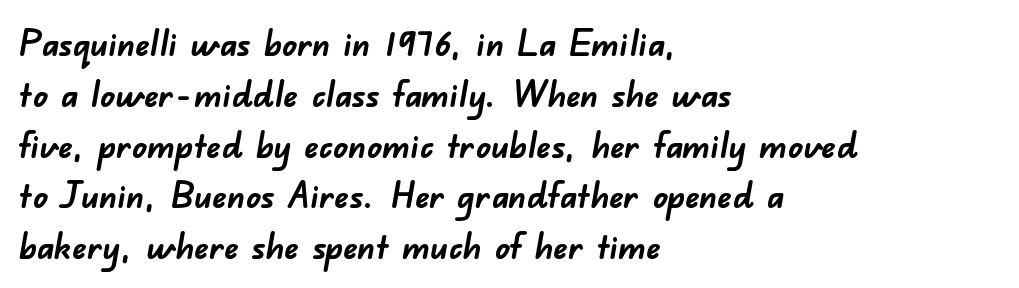
Q: Is the text bold? A: Yes.
Q: Is the typeface a serif or a sans-serif typeface? A: Sans-serif.
Q: Is the text underlined? A: No.
Q: How is the paragraph aligned? A: Left-aligned.
Q: Is the spacing between letters normal or unusually wide? A: Normal.
Q: Is the spacing between lines tight, normal or loose? A: Normal.
Q: Width (condensed, normal, or wide)? A: Normal.
Q: Stroke contrast? A: Low.
Q: x-height? A: Small.
Q: Monospaced? A: No.
